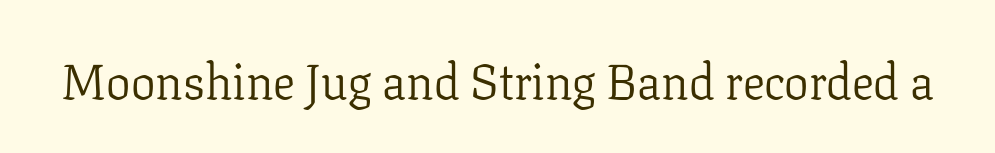
The image shows 49 px light serif type, upright; set normal letter spacing, not underlined; low stroke contrast and a medium x-height.
